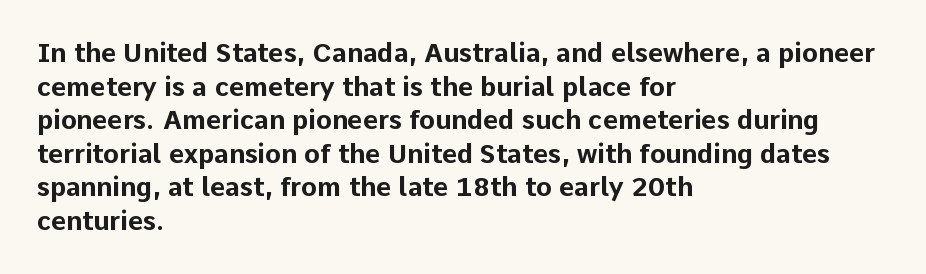
Q: Is the text bold? A: Yes.
Q: Is the text italic (slanted)? A: No, it is upright.
Q: Is the text underlined? A: No.
Q: How is the paragraph aligned? A: Left-aligned.
Q: Is the spacing between letters normal or unusually wide? A: Normal.
Q: Is the spacing between lines tight, normal or loose? A: Normal.
